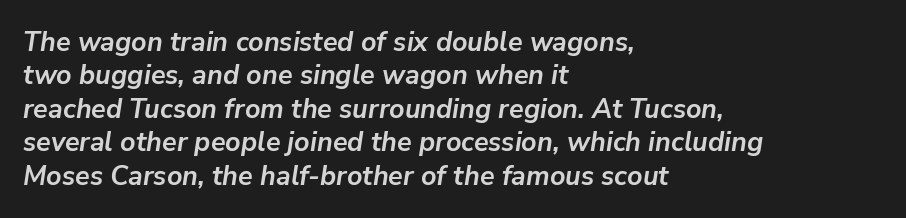
Q: Is the text bold? A: Yes.
Q: Is the text italic (slanted)? A: Yes, it leans right by about 9 degrees.
Q: Is the text underlined? A: No.
Q: How is the paragraph aligned? A: Left-aligned.
Q: Is the spacing between letters normal or unusually wide? A: Normal.
